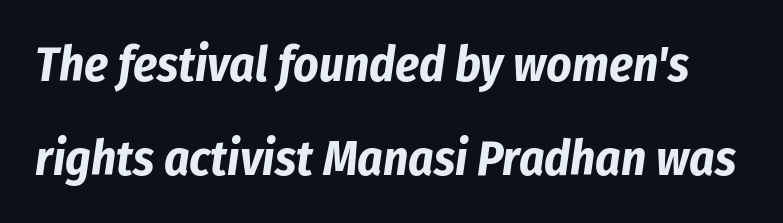
Q: Is the text bold? A: Yes.
Q: Is the text italic (slanted)? A: Yes, it leans right by about 8 degrees.
Q: Is the text underlined? A: No.
Q: Is the spacing between letters normal or unusually wide? A: Normal.
Q: Is the spacing between lines tight, normal or loose? A: Loose.
Q: Width (condensed, normal, or wide)? A: Condensed.
Q: Stroke contrast? A: Low.
Q: x-height? A: Medium.
Q: Monospaced? A: No.
